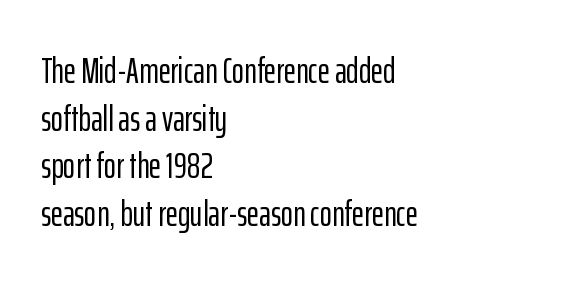
{"serif": "no", "italic": "no", "width": "condensed", "stroke_contrast": "low", "x_height": "medium", "monospaced": "no", "underline": "no", "align": "left", "line_spacing": "normal", "line_spacing_ratio": 1.29, "letter_spacing": "normal", "letter_spacing_em": 0.0, "glyph_px": 37}
